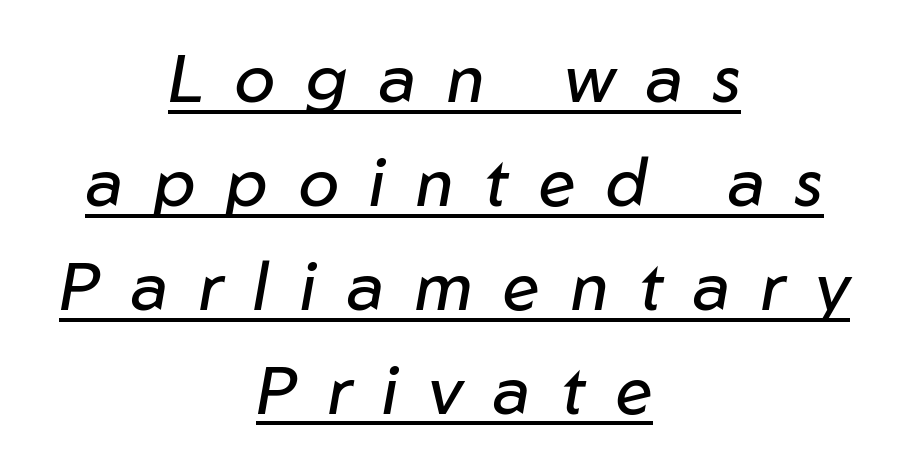
The image shows 67 px regular-weight type, italic (leaning right); set centered, normal line spacing (1.55x), unusually wide letter spacing (+0.46 em), underlined; low stroke contrast and a medium x-height.
